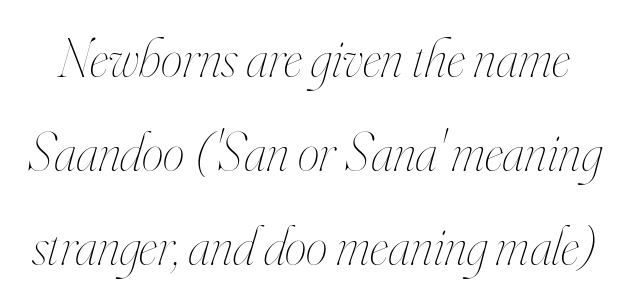
A quiet, ordinary-to-light weight characterises the typeface. Letters rest on an invisible, unmarked baseline. Spacing between characters is what you'd get straight out of the box. Style check: oblique.
